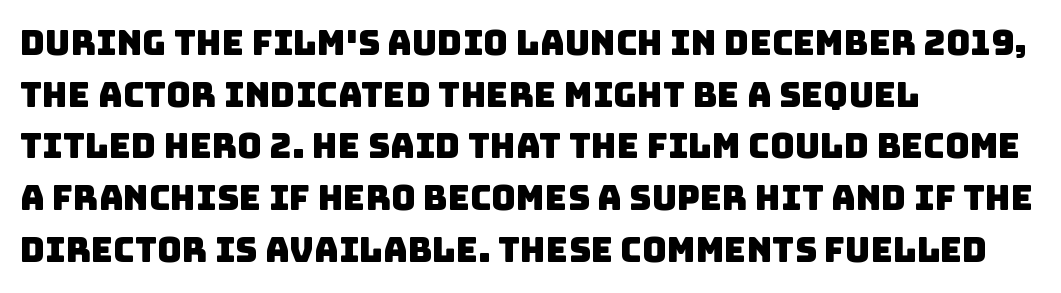
Q: Is the typeface a serif or a sans-serif typeface? A: Sans-serif.
Q: Is the text underlined? A: No.
Q: How is the paragraph aligned? A: Left-aligned.
Q: Is the spacing between letters normal or unusually wide? A: Normal.
Q: Is the spacing between lines tight, normal or loose? A: Normal.
Q: Width (condensed, normal, or wide)? A: Normal.
Q: Stroke contrast? A: Low.
Q: x-height? A: Large.
Q: Monospaced? A: No.
